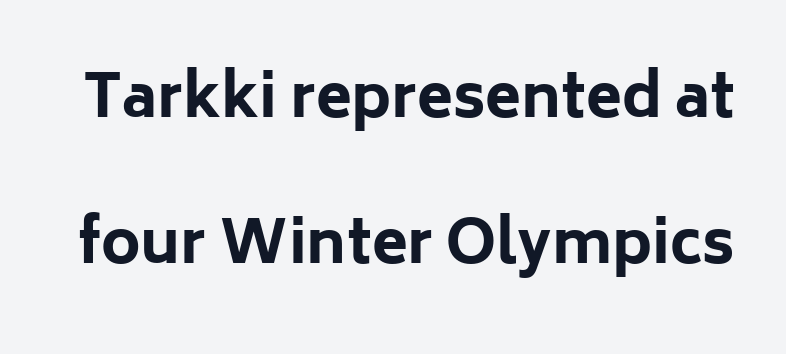
The image shows 59 px bold sans-serif type, upright; set loose line spacing (2.48x), normal letter spacing, not underlined; low stroke contrast and a medium x-height.
